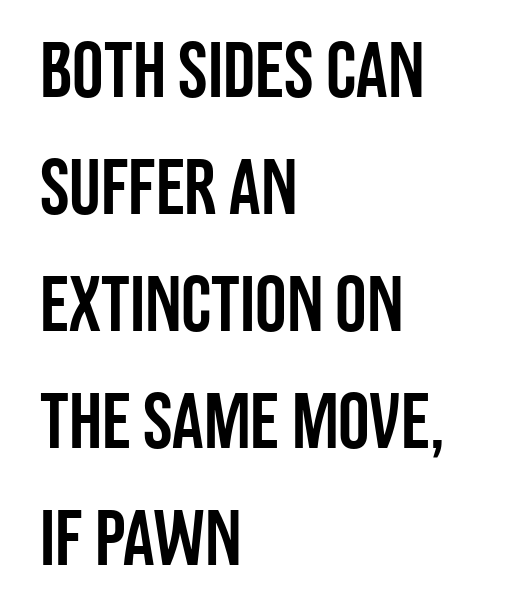
Lines of text with bare space underneath. Students, observe: this is what conventionally led text looks like. Horizontal alignment here is leftward, the default for most running prose. Font category for this specimen: sans-serif. The rendering keeps characters at their native spacing. Character widths vary here, with narrow letters taking less room than wide ones.
